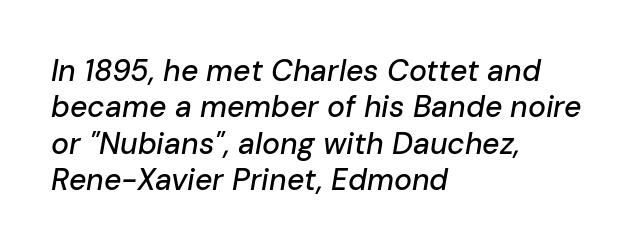
{"italic": "yes", "lean": "right", "slant_degrees": 10, "width": "normal", "stroke_contrast": "low", "x_height": "medium", "monospaced": "no", "underline": "no", "align": "left", "line_spacing_ratio": 1.21, "letter_spacing": "normal", "letter_spacing_em": 0.0, "glyph_px": 30}
